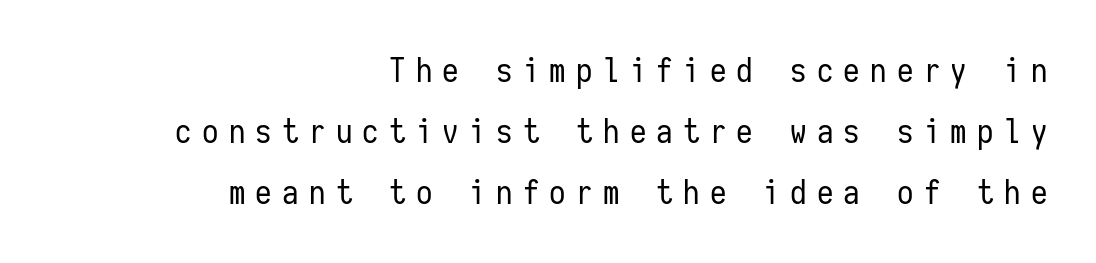
Here the designer chose a console-style face with uniform glyph widths. The letters stand upright; this is a roman face. How are the letters spaced? Widely, with obvious added tracking. No letter is thick-stroked: the sample isn't bold. Bare-footed words on every line. Unlike a traditional serif, this face leaves its strokes unadorned.
